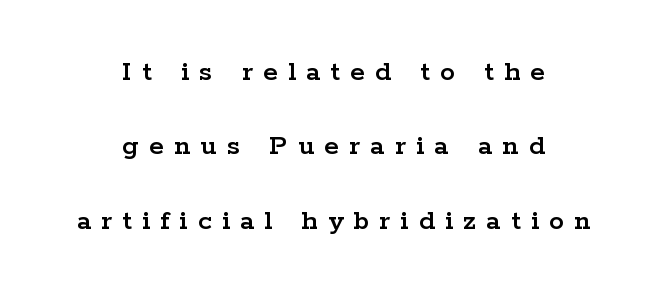
The image shows 30 px wide serif type, upright; set centered, loose line spacing (2.48x), unusually wide letter spacing (+0.34 em), not underlined; low stroke contrast and a medium x-height.
